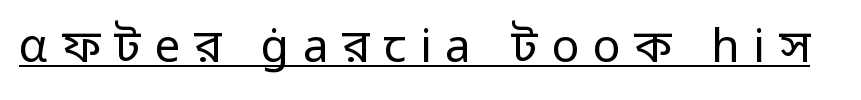
Nope, no serifs anywhere on these letters. The letterforms stand isolated, each surrounded by extra space. Weight: regular or lighter. The axis of the letterforms is exactly vertical.
